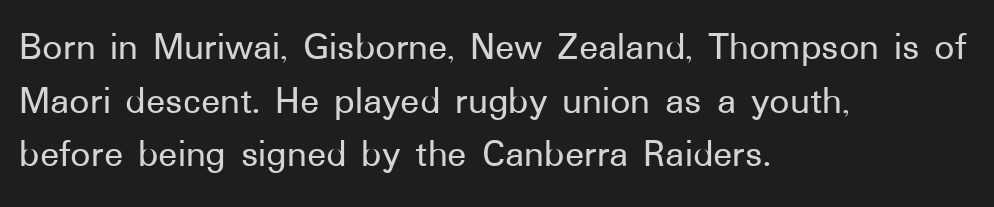
The image shows 40 px sans-serif type, upright; set left-aligned, normal line spacing (1.34x), normal letter spacing, not underlined; low stroke contrast and a medium x-height.
